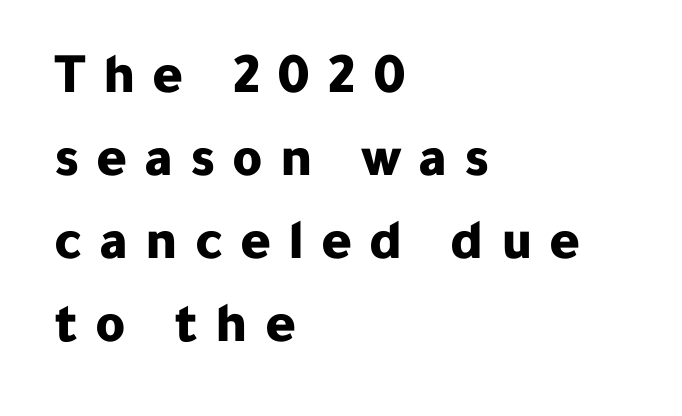
The image shows 58 px bold sans-serif type, upright; set left-aligned, normal line spacing (1.43x), unusually wide letter spacing (+0.29 em), not underlined; low stroke contrast and a medium x-height.
